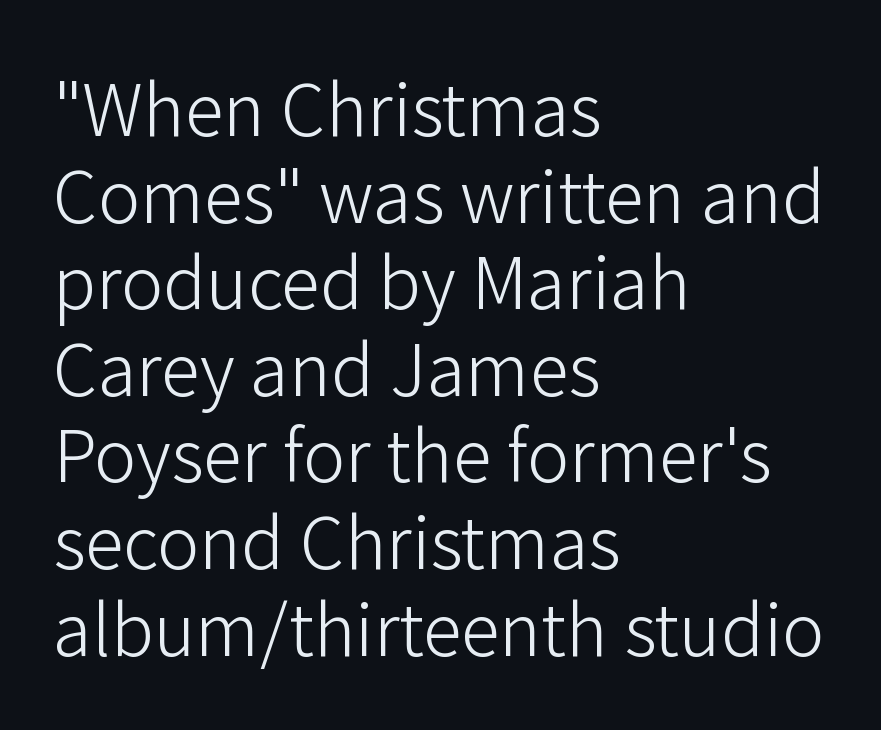
{"serif": "no", "italic": "no", "bold": "no", "weight": "light", "width": "normal", "stroke_contrast": "low", "x_height": "medium", "monospaced": "no", "underline": "no", "align": "left", "line_spacing_ratio": 1.22, "letter_spacing": "normal", "letter_spacing_em": 0.0, "glyph_px": 71}
